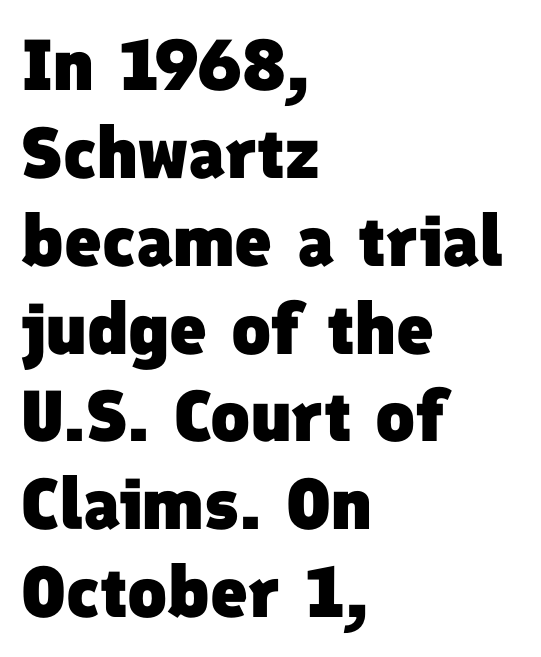
Underlining? Definitely not there. Tracking value appears to be zero — textbook default spacing. A typesetter would label this face a sans. As a designer I'd log this as weight 700, bold.
